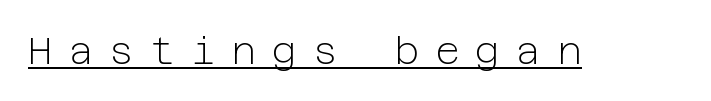
Q: Is the text bold? A: No.
Q: Is the text italic (slanted)? A: No, it is upright.
Q: Is the typeface a serif or a sans-serif typeface? A: Sans-serif.
Q: Is the text underlined? A: Yes.
Q: Is the spacing between letters normal or unusually wide? A: Unusually wide.
Q: Width (condensed, normal, or wide)? A: Normal.
Q: Stroke contrast? A: Low.
Q: x-height? A: Medium.
